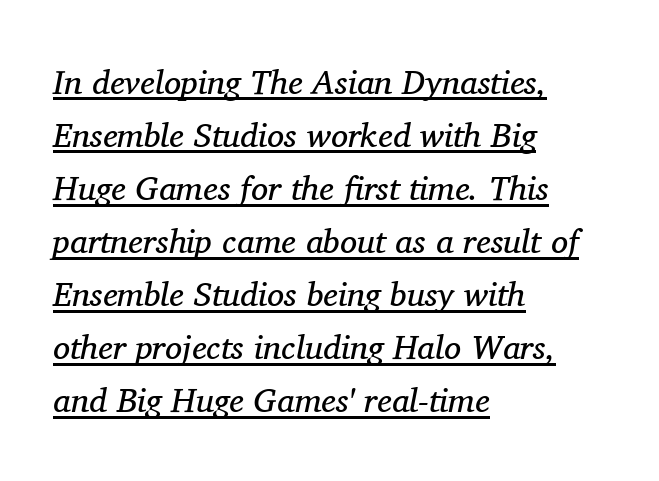
{"serif": "yes", "italic": "yes", "lean": "right", "slant_degrees": 11, "bold": "no", "weight": "regular", "width": "normal", "stroke_contrast": "medium", "x_height": "medium", "monospaced": "no", "underline": "yes", "align": "left", "line_spacing": "normal", "line_spacing_ratio": 1.56, "letter_spacing": "normal", "letter_spacing_em": 0.0, "glyph_px": 34}
